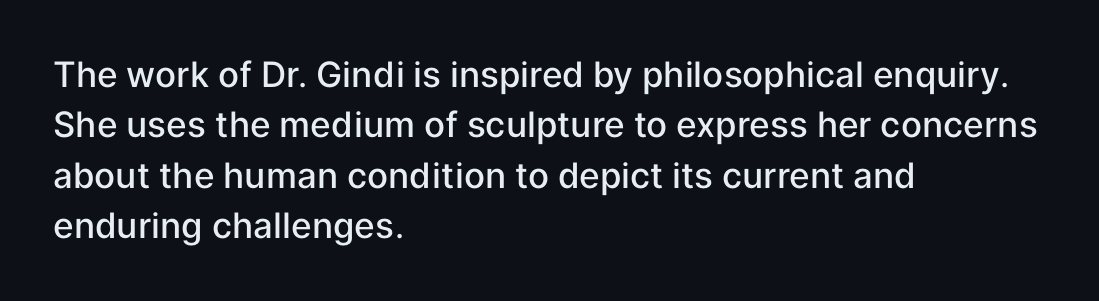
Q: Is the text bold? A: Semi-bold.
Q: Is the text italic (slanted)? A: No, it is upright.
Q: Is the typeface a serif or a sans-serif typeface? A: Sans-serif.
Q: Is the text underlined? A: No.
Q: How is the paragraph aligned? A: Left-aligned.
Q: Is the spacing between letters normal or unusually wide? A: Normal.
Q: Is the spacing between lines tight, normal or loose? A: Normal.
Q: Width (condensed, normal, or wide)? A: Normal.
Q: Stroke contrast? A: Low.
Q: x-height? A: Medium.
Q: Monospaced? A: No.
